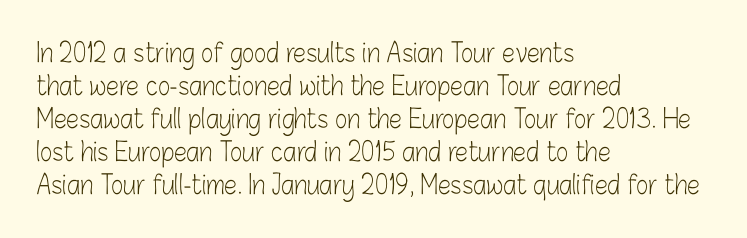
The image shows 26 px text type, upright; set left-aligned, normal line spacing (1.27x), normal letter spacing, not underlined.
